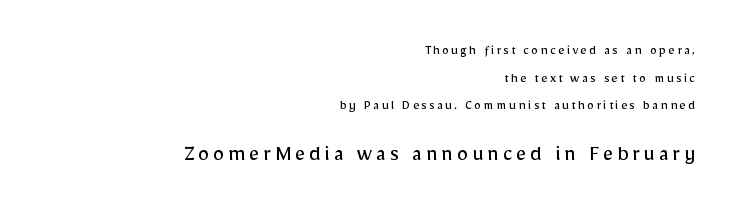
{"italic": "no", "bold": "no", "underline": "no", "align": "right", "line_spacing": "loose", "line_spacing_ratio": 1.97, "larger_block": "second", "size_ratio": 1.64, "glyph_px": 23}
